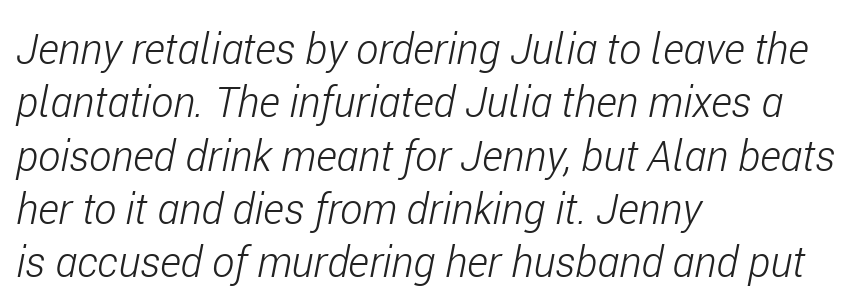
Q: Is the text bold? A: No.
Q: Is the text italic (slanted)? A: Yes, it leans right by about 11 degrees.
Q: Is the text underlined? A: No.
Q: How is the paragraph aligned? A: Left-aligned.
Q: Is the spacing between letters normal or unusually wide? A: Normal.
Q: Is the spacing between lines tight, normal or loose? A: Normal.
Q: Width (condensed, normal, or wide)? A: Condensed.
Q: Stroke contrast? A: Low.
Q: x-height? A: Medium.
Q: Monospaced? A: No.
